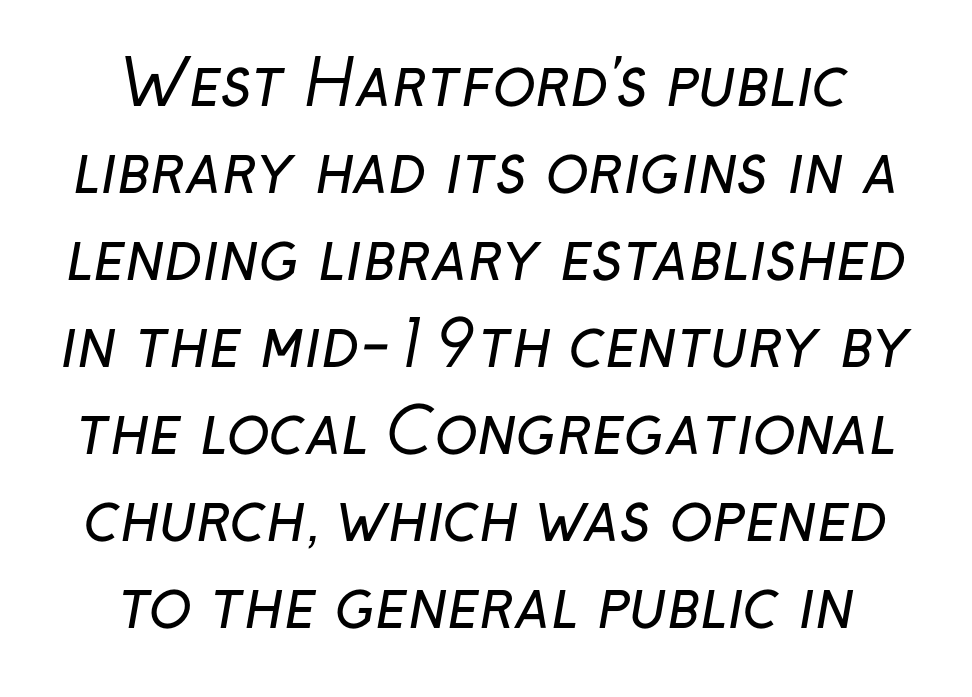
The image shows 63 px regular-weight sans-serif type; set centered, normal line spacing (1.38x), normal letter spacing, not underlined; low stroke contrast and a medium x-height.
